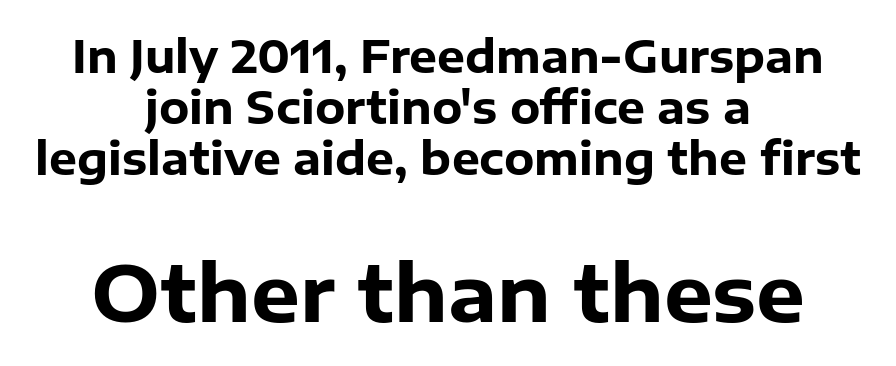
{"serif": "no", "italic": "no", "bold": "yes", "weight": "heavy", "width": "normal", "stroke_contrast": "low", "x_height": "medium", "monospaced": "no", "underline": "no", "align": "center", "line_spacing_ratio": 1.16, "letter_spacing": "normal", "letter_spacing_em": 0.0, "larger_block": "second", "size_ratio": 1.75, "glyph_px": 77}
